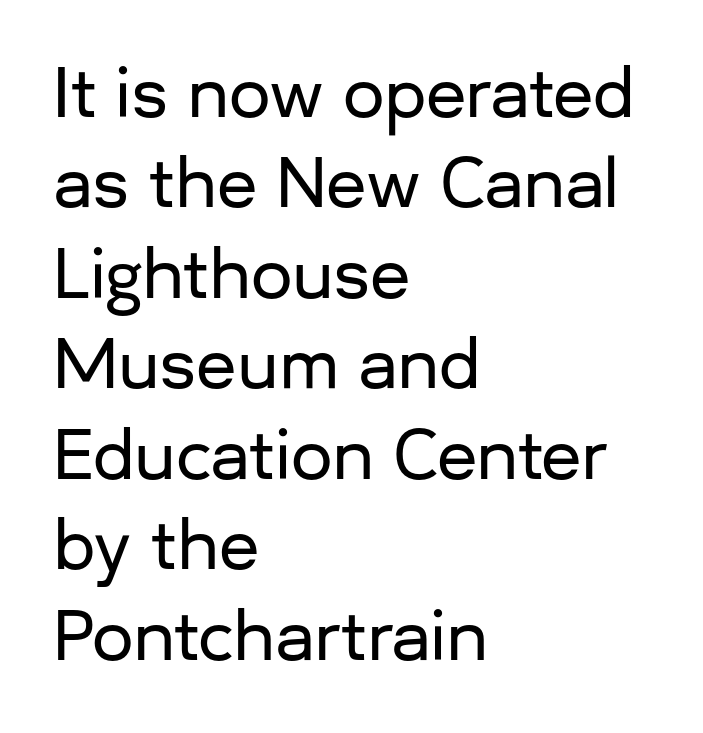
The image shows 66 px sans-serif type, upright; set left-aligned, normal line spacing (1.37x), normal letter spacing, not underlined; low stroke contrast and a medium x-height.
